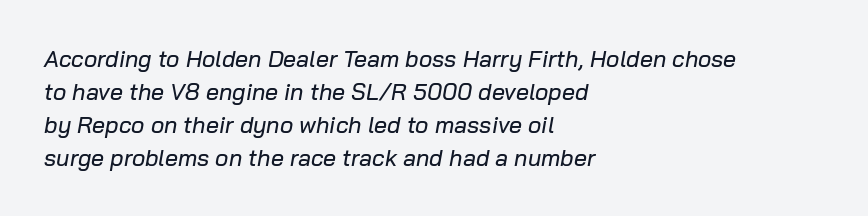
{"italic": "yes", "lean": "right", "slant_degrees": 10, "underline": "no", "align": "left", "line_spacing": "normal", "line_spacing_ratio": 1.43, "letter_spacing": "normal", "letter_spacing_em": 0.0, "glyph_px": 23}
